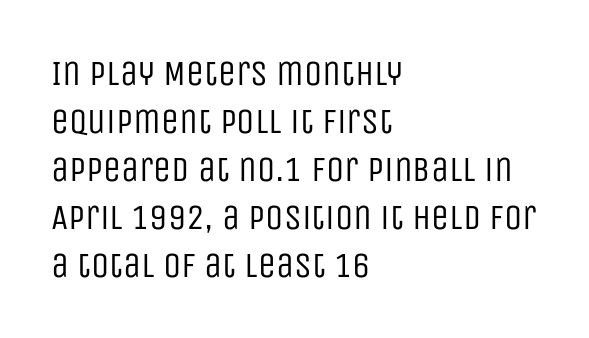
Character widths vary here, with narrow letters taking less room than wide ones. The leading is moderate, giving the passage an even texture. No chunkiness to these letters — they're not bold. Style check: upright. No word sits above an underline. Grotesque or geometric, the face here clearly has no serifs.
